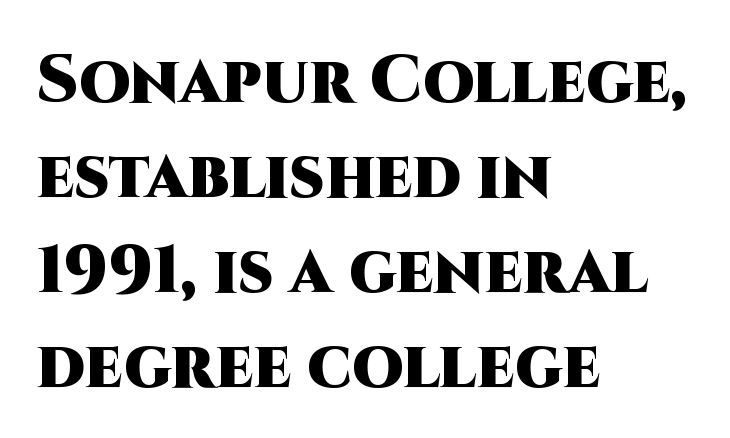
The image shows 66 px heavy sans-serif type, upright; set left-aligned, normal line spacing (1.44x), normal letter spacing, not underlined; high stroke contrast and a large x-height.
